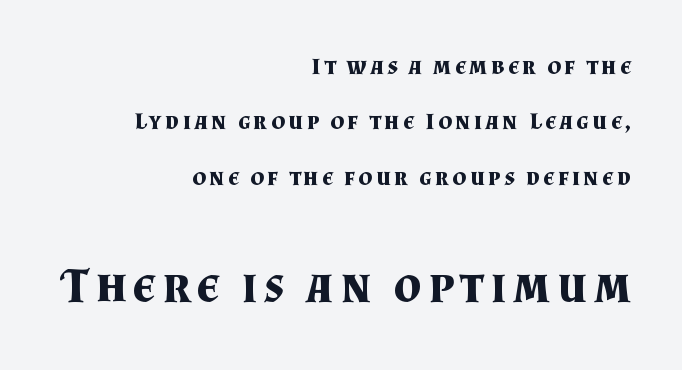
The image shows 48 px bold serif type, upright; set right-aligned, loose line spacing (2.31x), not underlined; the second (bottom) block is 2.0x larger; medium stroke contrast and a small x-height.
